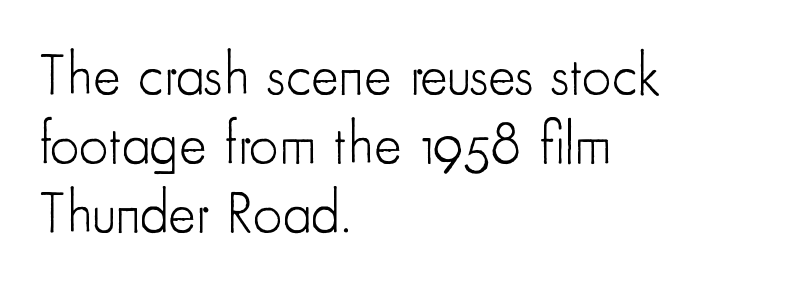
These glyphs show unthickened strokes, regular width or finer. The compositor pushed each line to the left boundary. Ascenders rise straight up at ninety degrees. These lines are composed in type without serifs. Just letters on the line, the space beneath them empty.
